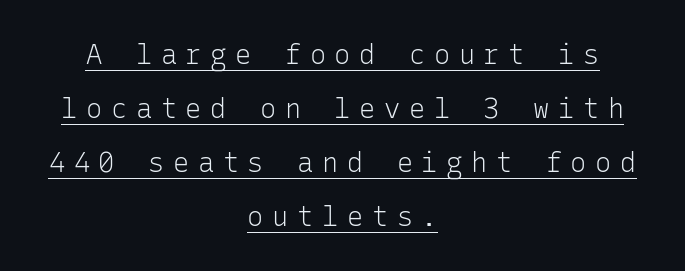
The image shows 27 px text type, upright; set centered, loose line spacing (2.0x), unusually wide letter spacing (+0.32 em), underlined.
